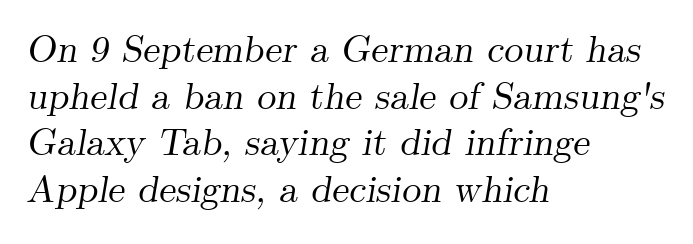
Q: Is the text italic (slanted)? A: Yes, it leans right by about 9 degrees.
Q: Is the typeface a serif or a sans-serif typeface? A: Serif.
Q: Is the text underlined? A: No.
Q: How is the paragraph aligned? A: Left-aligned.
Q: Is the spacing between letters normal or unusually wide? A: Normal.
Q: Width (condensed, normal, or wide)? A: Normal.
Q: Stroke contrast? A: Medium.
Q: x-height? A: Small.
Q: Monospaced? A: No.
